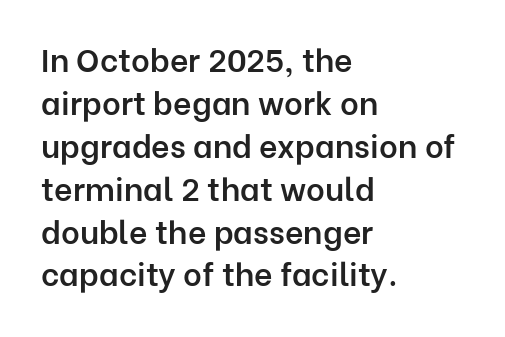
{"serif": "no", "italic": "no", "bold": "semi", "weight": "semibold", "width": "normal", "stroke_contrast": "low", "x_height": "medium", "monospaced": "no", "underline": "no", "align": "left", "line_spacing": "normal", "line_spacing_ratio": 1.34, "letter_spacing": "normal", "letter_spacing_em": 0.0, "glyph_px": 32}
